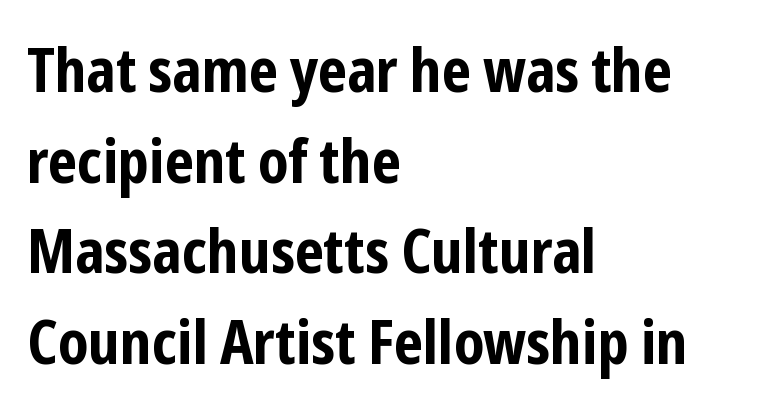
{"serif": "no", "italic": "no", "bold": "yes", "weight": "bold", "width": "condensed", "stroke_contrast": "low", "x_height": "medium", "monospaced": "no", "underline": "no", "align": "left", "line_spacing": "normal", "line_spacing_ratio": 1.51, "letter_spacing": "normal", "letter_spacing_em": 0.0, "glyph_px": 60}
